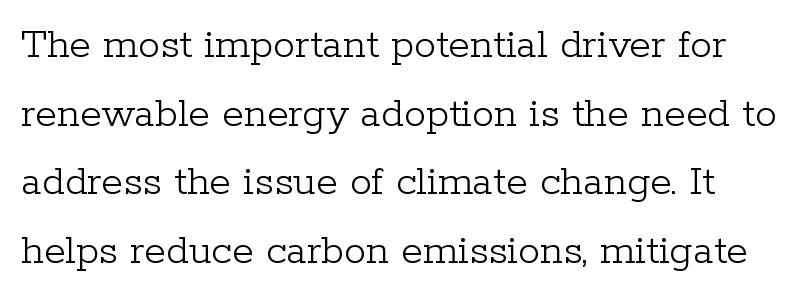
Q: Is the text bold? A: No.
Q: Is the text italic (slanted)? A: No, it is upright.
Q: Is the typeface a serif or a sans-serif typeface? A: Serif.
Q: Is the text underlined? A: No.
Q: Is the spacing between letters normal or unusually wide? A: Normal.
Q: Is the spacing between lines tight, normal or loose? A: Normal.
Q: Width (condensed, normal, or wide)? A: Normal.
Q: Stroke contrast? A: Low.
Q: x-height? A: Medium.
Q: Monospaced? A: No.
